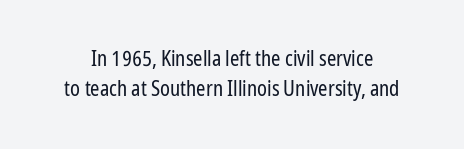
{"italic": "no", "bold": "no", "underline": "no", "line_spacing": "normal", "line_spacing_ratio": 1.45, "letter_spacing": "normal", "letter_spacing_em": 0.0, "glyph_px": 21}
